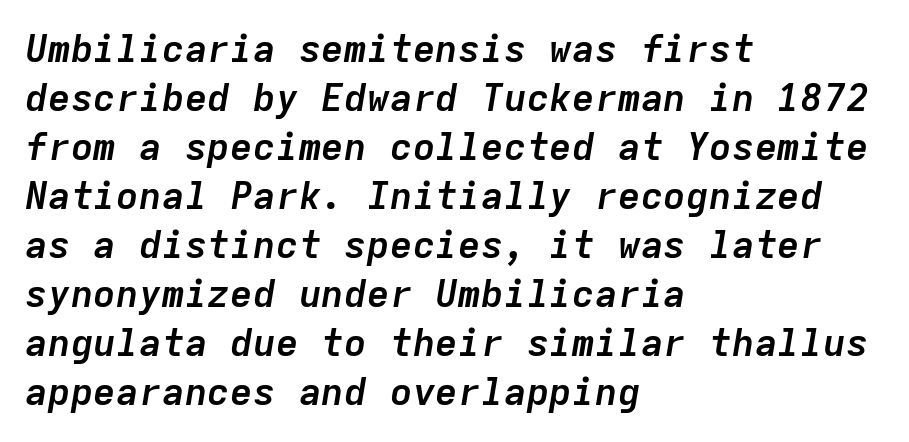
{"italic": "yes", "lean": "right", "slant_degrees": 9, "bold": "yes", "weight": "semibold", "width": "normal", "stroke_contrast": "low", "x_height": "medium", "monospaced": "yes", "underline": "no", "align": "left", "line_spacing": "normal", "line_spacing_ratio": 1.29, "letter_spacing": "normal", "letter_spacing_em": 0.0, "glyph_px": 38}
